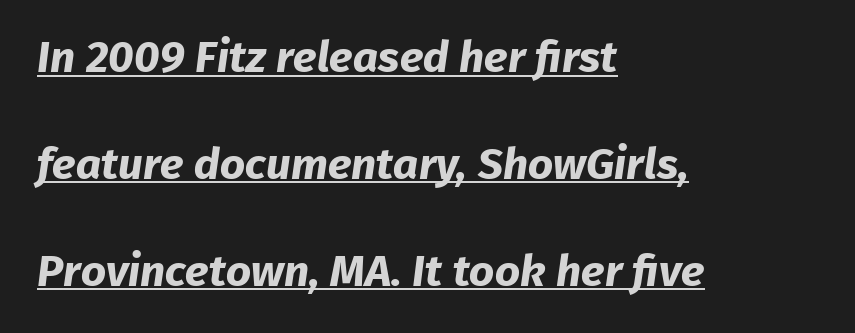
The image shows 44 px bold sans-serif type; set left-aligned, loose line spacing (2.43x), normal letter spacing, underlined; low stroke contrast and a medium x-height.
